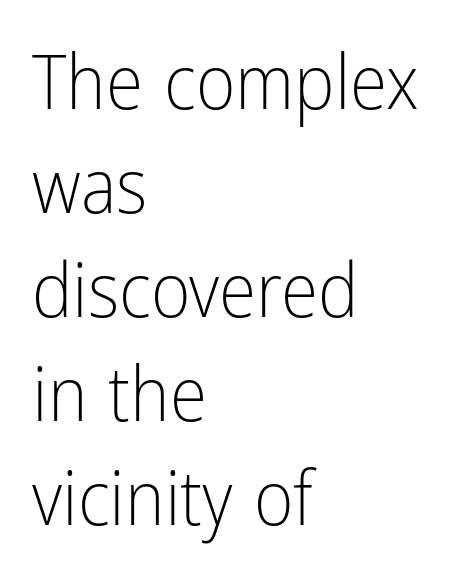
{"serif": "no", "italic": "no", "bold": "no", "weight": "light", "width": "condensed", "stroke_contrast": "low", "x_height": "medium", "monospaced": "no", "underline": "no", "align": "left", "line_spacing": "normal", "line_spacing_ratio": 1.37, "letter_spacing": "normal", "letter_spacing_em": 0.0, "glyph_px": 76}
